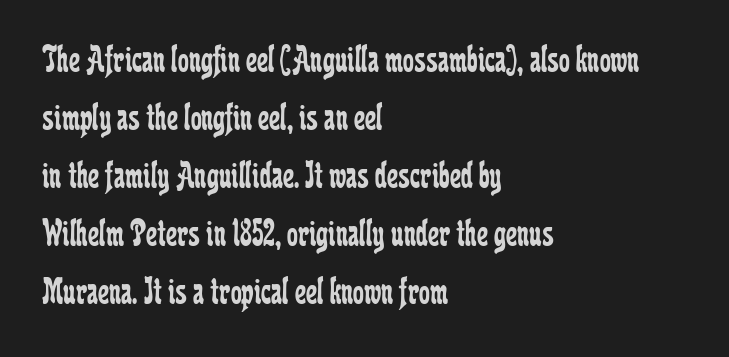
Think of a printed novel: that variable character pitch is what you see here. Glyph-to-glyph distance matches everyday printed text. I'd call this a serif setting — the letters wear small feet. Compared with a centered layout, this one pins lines to the left instead. The axis of the letterforms is exactly vertical. Underline: absent.
